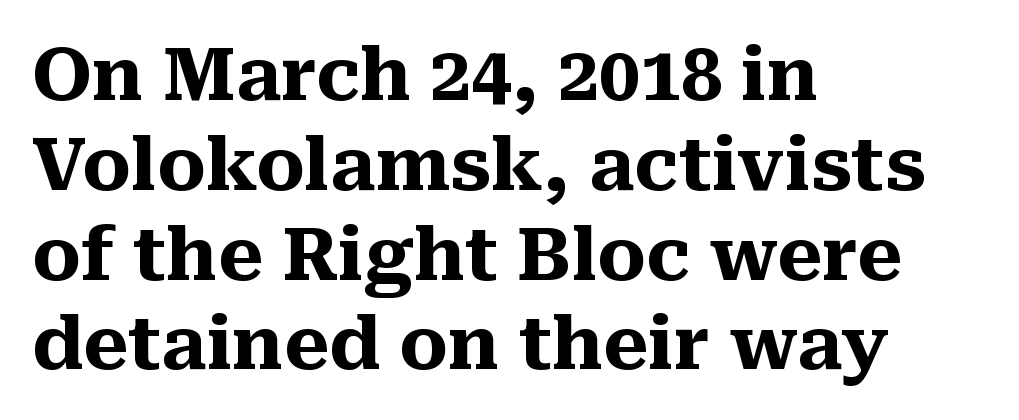
Q: Is the text bold? A: Yes.
Q: Is the text italic (slanted)? A: No, it is upright.
Q: Is the typeface a serif or a sans-serif typeface? A: Serif.
Q: Is the text underlined? A: No.
Q: How is the paragraph aligned? A: Left-aligned.
Q: Is the spacing between letters normal or unusually wide? A: Normal.
Q: Width (condensed, normal, or wide)? A: Normal.
Q: Stroke contrast? A: Medium.
Q: x-height? A: Medium.
Q: Monospaced? A: No.
